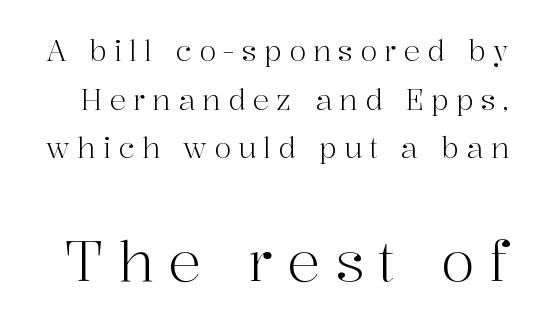
Ink coverage per letter is moderate at most. Posture: straight, roman, zero tilt. The line texture is sparse and dotted thanks to wide tracking. Anything drawn beneath the words? Only blank space. Caption: upper text group reduced, lower text group enlarged.
